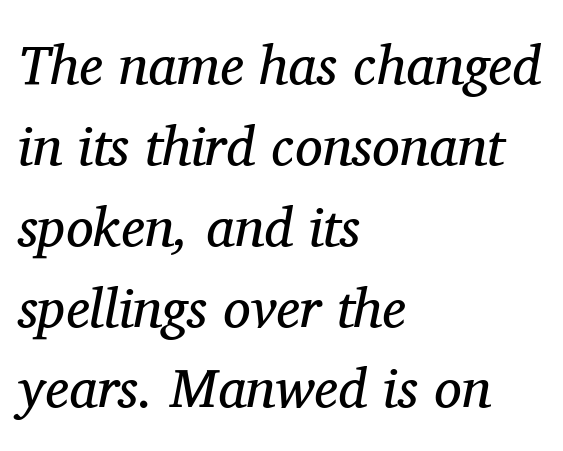
{"serif": "yes", "italic": "yes", "lean": "right", "slant_degrees": 11, "bold": "no", "weight": "regular", "width": "normal", "stroke_contrast": "medium", "x_height": "medium", "monospaced": "no", "underline": "no", "align": "left", "line_spacing": "normal", "line_spacing_ratio": 1.47, "letter_spacing": "normal", "letter_spacing_em": 0.0, "glyph_px": 55}
